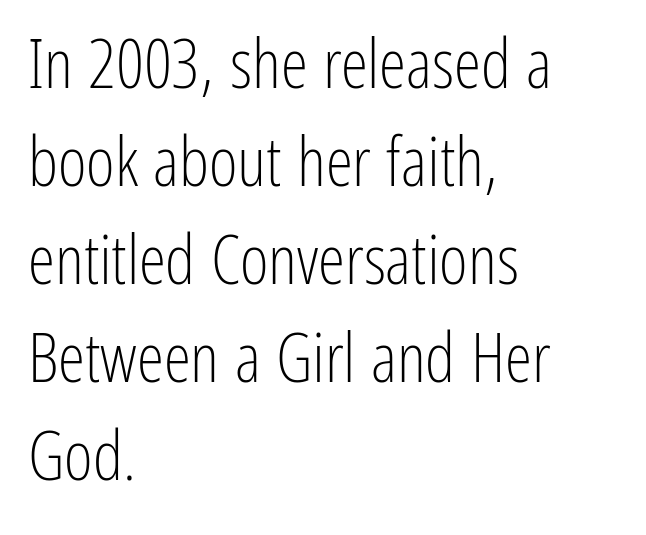
{"serif": "no", "italic": "no", "bold": "no", "weight": "light", "width": "condensed", "stroke_contrast": "low", "x_height": "medium", "monospaced": "no", "underline": "no", "align": "left", "line_spacing": "normal", "line_spacing_ratio": 1.42, "letter_spacing": "normal", "letter_spacing_em": 0.0, "glyph_px": 69}
